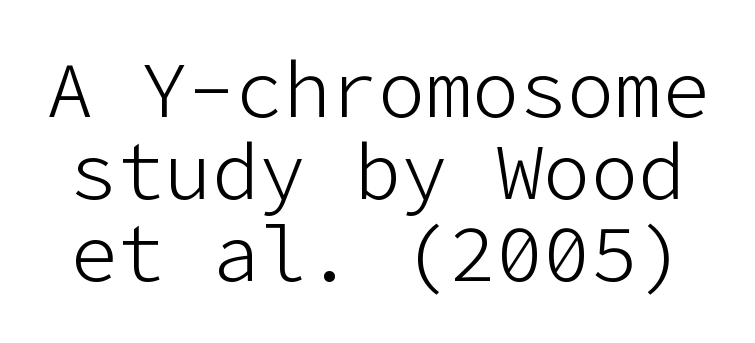
{"serif": "no", "italic": "no", "bold": "no", "weight": "light", "width": "normal", "stroke_contrast": "low", "x_height": "medium", "underline": "no", "line_spacing": "tight", "line_spacing_ratio": 1.04, "letter_spacing": "normal", "letter_spacing_em": 0.0, "glyph_px": 79}
